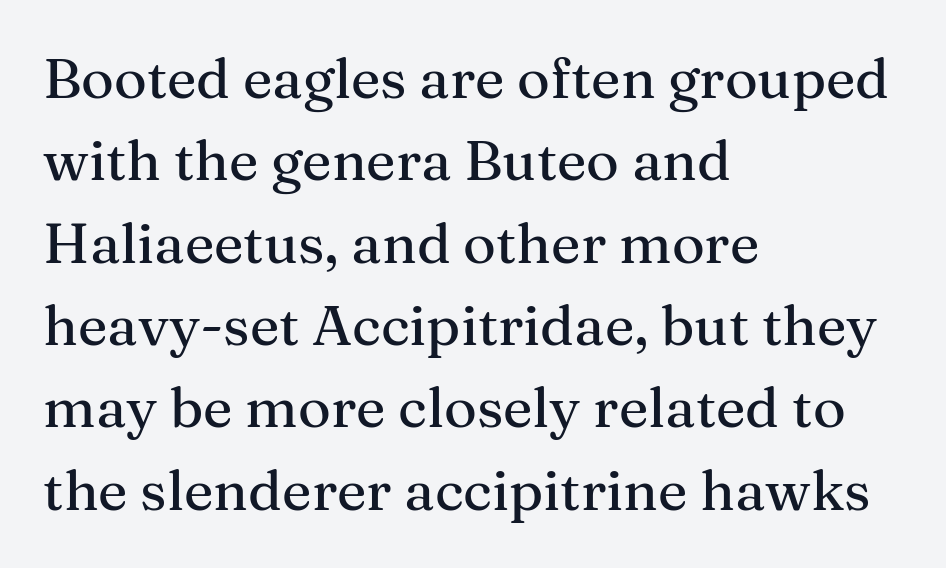
The image shows 56 px serif type, upright; set left-aligned, normal line spacing (1.47x), normal letter spacing, not underlined; medium stroke contrast and a medium x-height.
